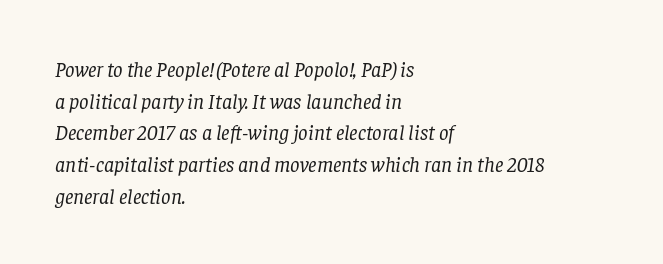
{"italic": "yes", "lean": "right", "slant_degrees": 8, "bold": "no", "underline": "no", "align": "left", "line_spacing": "normal", "line_spacing_ratio": 1.51, "letter_spacing": "normal", "letter_spacing_em": 0.0, "glyph_px": 21}
